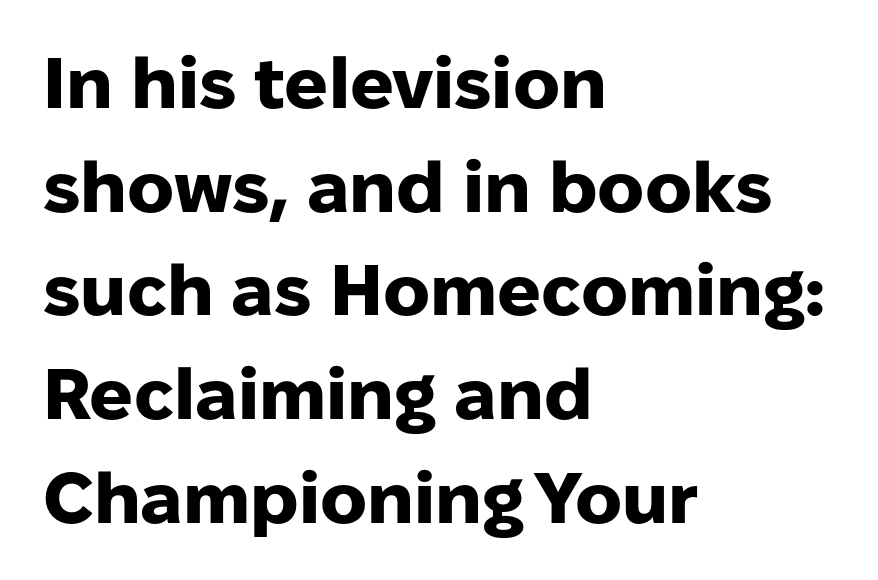
Characters follow at the spacing the type designer built in. The lettering stays uniformly vertical, giving the passage a roman look. Emphasis by weight is at full strength: bold. Do the characters align in a grid? No, the font is proportional. Caption: multi-line text, flush left, ragged right.
